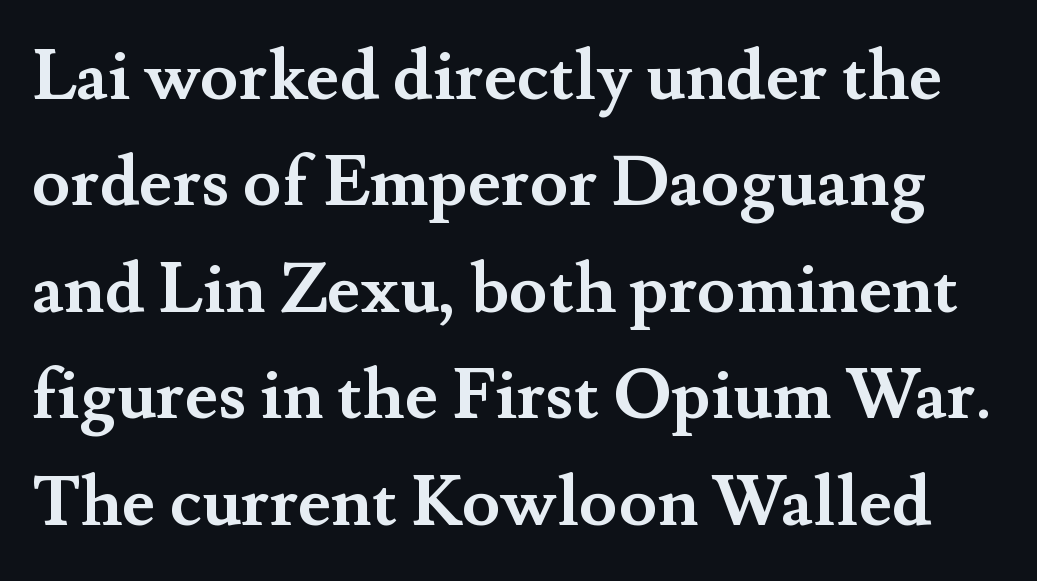
The image shows 70 px semibold serif type, upright; set normal line spacing (1.52x), normal letter spacing, not underlined; medium stroke contrast and a small x-height.
